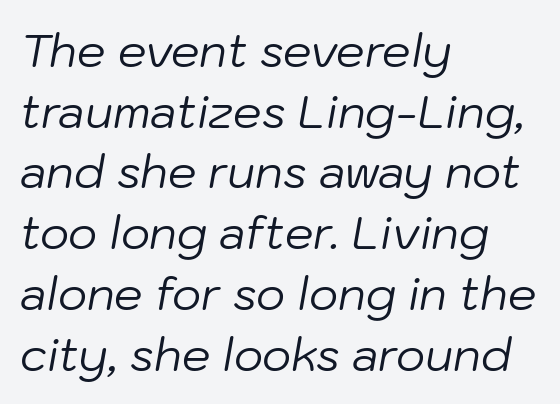
Q: Is the text bold? A: No.
Q: Is the text italic (slanted)? A: Yes, it leans right by about 10 degrees.
Q: Is the text underlined? A: No.
Q: How is the paragraph aligned? A: Left-aligned.
Q: Is the spacing between letters normal or unusually wide? A: Normal.
Q: Is the spacing between lines tight, normal or loose? A: Normal.
Q: Width (condensed, normal, or wide)? A: Normal.
Q: Stroke contrast? A: Low.
Q: x-height? A: Medium.
Q: Monospaced? A: No.
